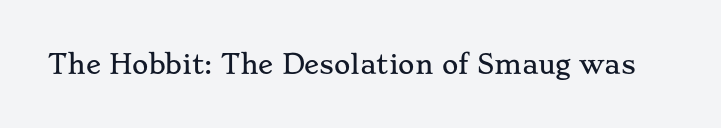
The image shows 25 px text type, upright; set normal letter spacing, not underlined.
